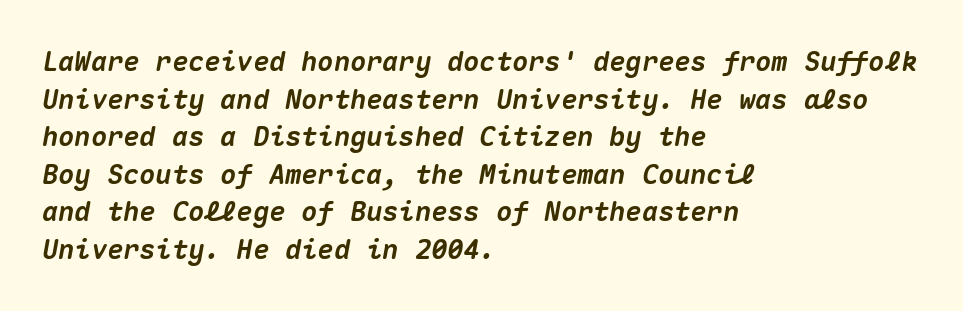
The image shows 27 px bold type, italic (leaning right); set left-aligned, normal line spacing (1.39x), normal letter spacing, not underlined.
